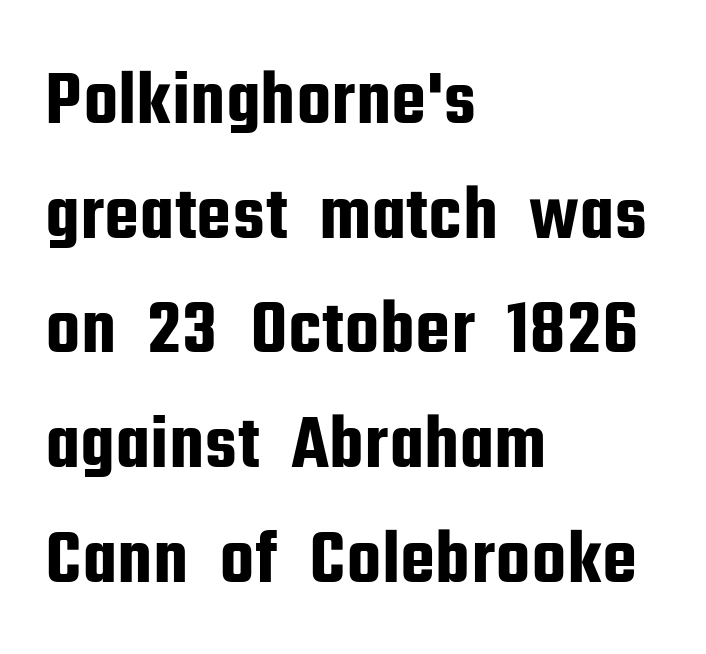
Is there any slant? The stems are plumb. The type is set solid horizontally, with unmodified tracking. Look at the bottom of the vertical strokes: they stop flat, with no serifs. Looks like regular typesetting: each glyph gets only the width it needs.
